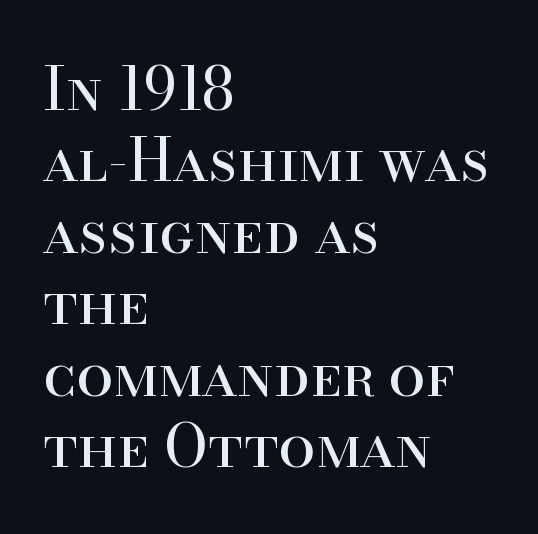
{"serif": "yes", "italic": "no", "bold": "no", "weight": "regular", "width": "normal", "stroke_contrast": "high", "x_height": "small", "monospaced": "no", "underline": "no", "align": "left", "line_spacing_ratio": 1.21, "letter_spacing": "normal", "letter_spacing_em": 0.0, "glyph_px": 59}
